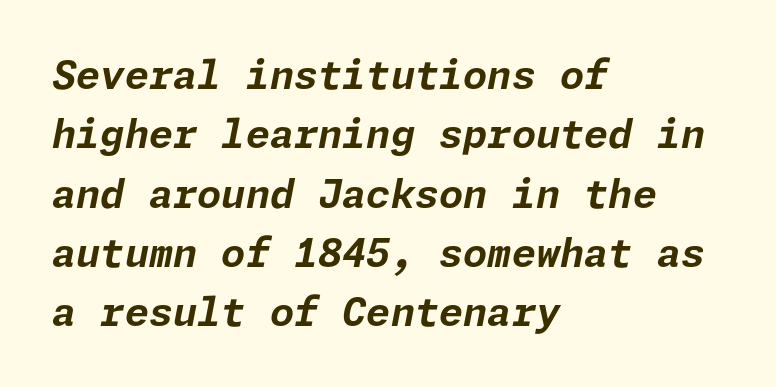
{"italic": "yes", "lean": "right", "slant_degrees": 11, "bold": "yes", "weight": "bold", "width": "normal", "stroke_contrast": "low", "x_height": "medium", "underline": "no", "align": "left", "line_spacing": "normal", "line_spacing_ratio": 1.52, "letter_spacing": "normal", "letter_spacing_em": 0.0, "glyph_px": 39}
